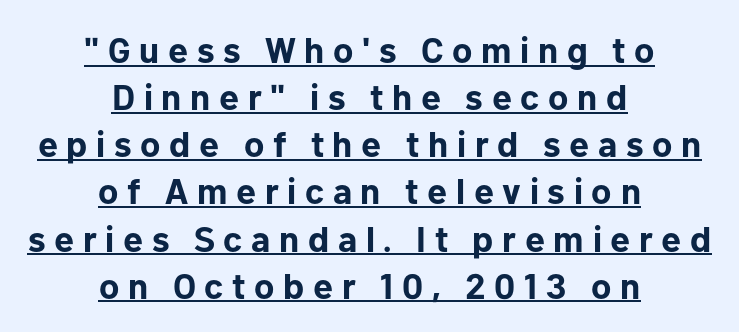
When letters stand straight like this, we call the style roman or upright. This sample has the flowing, uneven cadence of proportional lettering. Reading down the block, each line starts at a different indent, mirrored at its end. Horizontal bands of white between lines are of average thickness. The sample has been set heavy, in full bold. Words appear elongated and porous because spacing is wide.
